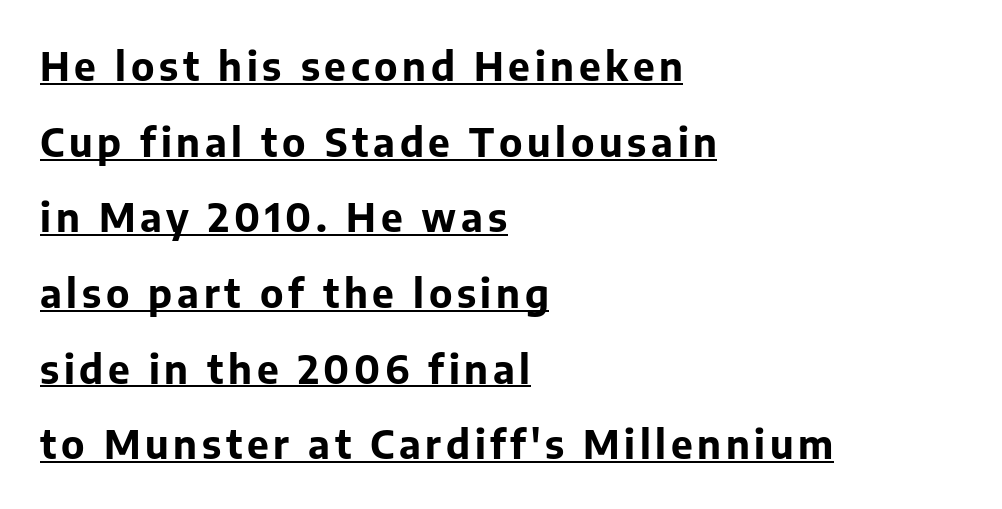
The image shows 39 px bold sans-serif type, upright; set left-aligned, loose line spacing (1.94x), underlined; low stroke contrast and a medium x-height.
